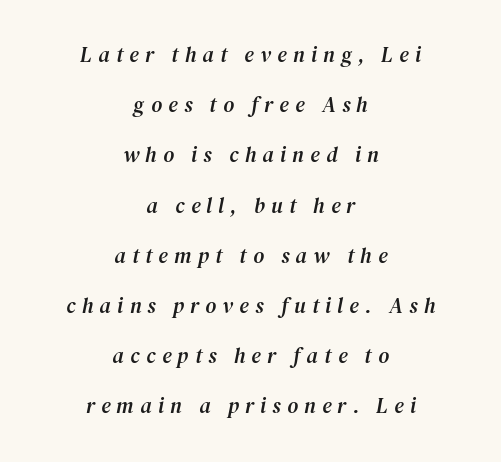
Centered paragraph, ragged on both sides. Is the type slanted? Yes — the strokes lean at a clear angle. Students, observe: this is what heavily led, spacious text looks like. The strip under each line holds only bare page. Someone cranked the tracking dial way up on this one.
